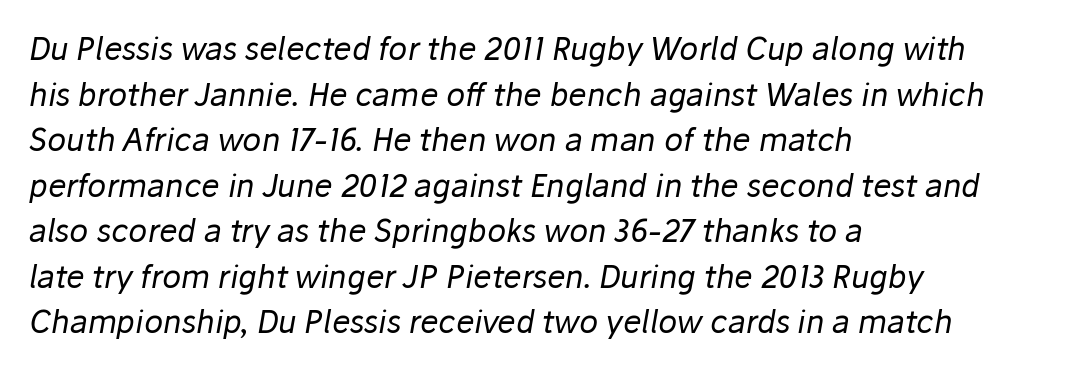
Q: Is the text bold? A: No.
Q: Is the text italic (slanted)? A: Yes, it leans right by about 10 degrees.
Q: Is the text underlined? A: No.
Q: How is the paragraph aligned? A: Left-aligned.
Q: Is the spacing between letters normal or unusually wide? A: Normal.
Q: Is the spacing between lines tight, normal or loose? A: Normal.
Q: Width (condensed, normal, or wide)? A: Normal.
Q: Stroke contrast? A: Low.
Q: x-height? A: Medium.
Q: Monospaced? A: No.
